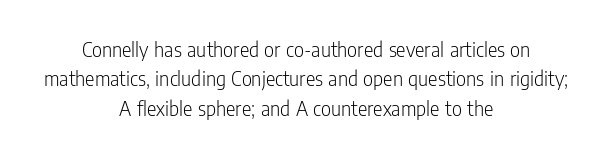
The image shows 22 px text type, upright; set centered, normal line spacing (1.33x), normal letter spacing, not underlined.
